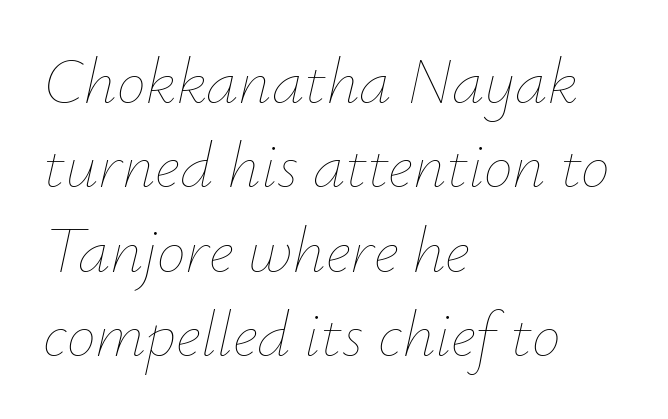
{"italic": "yes", "lean": "right", "slant_degrees": 12, "bold": "no", "weight": "thin", "width": "normal", "stroke_contrast": "low", "x_height": "small", "monospaced": "no", "underline": "no", "align": "left", "line_spacing": "normal", "line_spacing_ratio": 1.3, "letter_spacing": "normal", "letter_spacing_em": 0.0, "glyph_px": 65}
